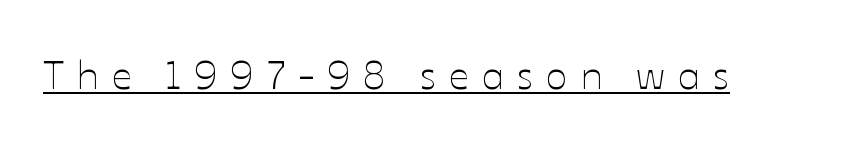
The image shows 40 px thin type, upright; set unusually wide letter spacing (+0.32 em), underlined; low stroke contrast and a medium x-height.
